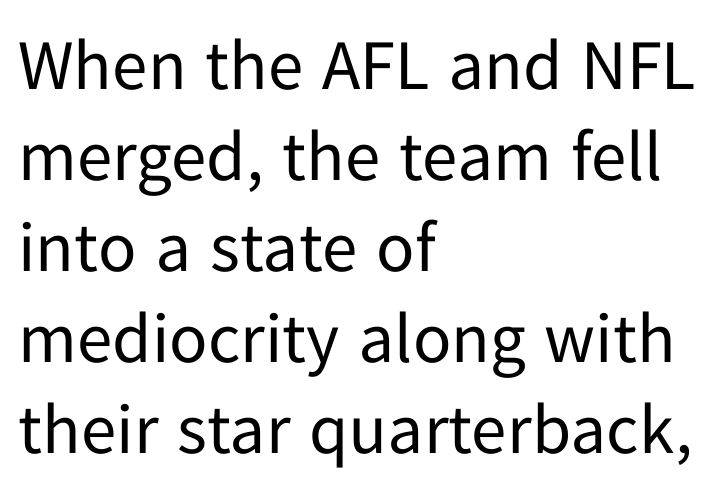
Q: Is the text bold? A: No.
Q: Is the text italic (slanted)? A: No, it is upright.
Q: Is the typeface a serif or a sans-serif typeface? A: Sans-serif.
Q: Is the text underlined? A: No.
Q: How is the paragraph aligned? A: Left-aligned.
Q: Is the spacing between letters normal or unusually wide? A: Normal.
Q: Is the spacing between lines tight, normal or loose? A: Normal.
Q: Width (condensed, normal, or wide)? A: Normal.
Q: Stroke contrast? A: Low.
Q: x-height? A: Medium.
Q: Monospaced? A: No.
